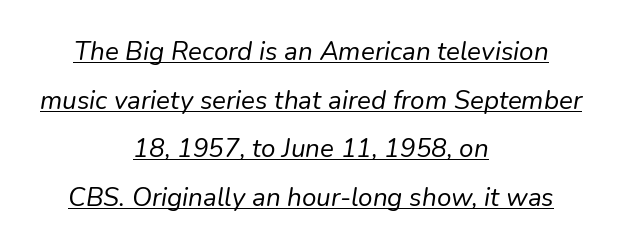
A baseline rule has been typeset under these characters. The tracking reads as untouched default to a designer's eye. The passage is arranged like a title page — every line centered. Looking at the ascenders, they clearly lean. A light-to-regular cut is what we see here.
